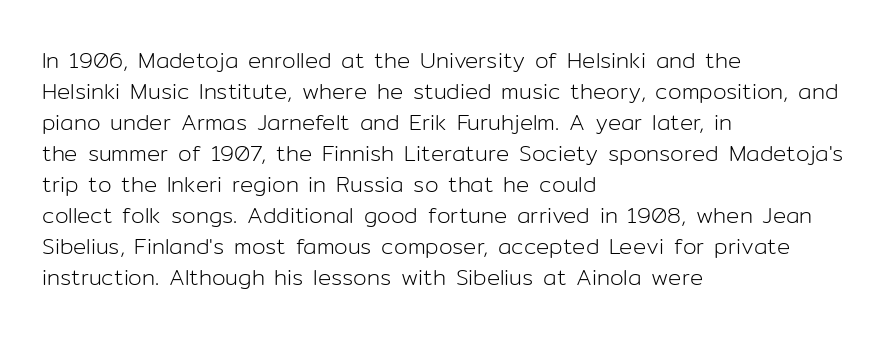
The words here are not underlined. Default kerning and tracking; the words read as compact shapes. The paragraph shown leans on its left margin. Posture: straight, roman, zero tilt. Vertical stems look standard width or narrower in stroke. Vertical spacing — default.
